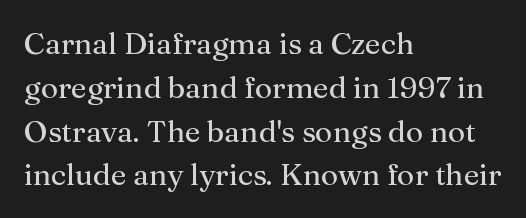
The image shows 30 px regular-weight serif type, upright; set left-aligned, normal line spacing (1.46x), normal letter spacing, not underlined; medium stroke contrast and a medium x-height.
